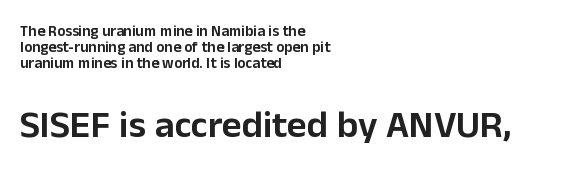
Quick note: not italic, upright. The composition opens small and finishes big. Unmarked baselines from the first word to the last. A sans-serif font was chosen for this passage.
